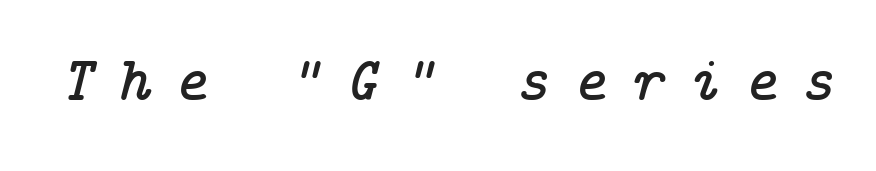
Each letter's strokes conclude with small projecting serifs. The tracking jumps out immediately: characters are airy and widely separated. The typography opts for an oblique posture over an upright one. A clean baseline with only descenders dipping below it.
